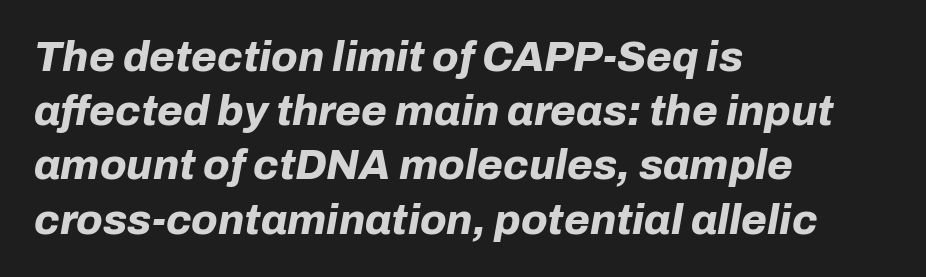
Regular leading. Note the varied advance widths — an 'i' is clearly narrower than an 'm'. How are the letters spaced? Ordinarily, with no added tracking. Every character sits at an angle, as italics do.
